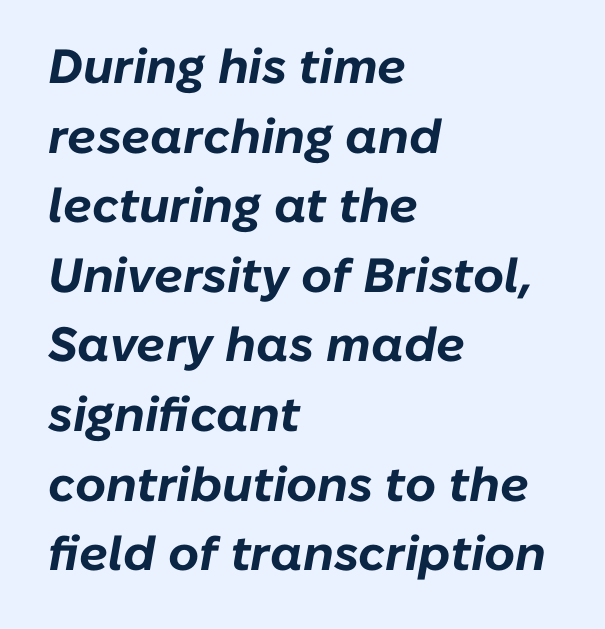
The image shows 48 px bold type, italic (leaning right); set left-aligned, normal line spacing (1.45x), normal letter spacing, not underlined; low stroke contrast and a medium x-height.
